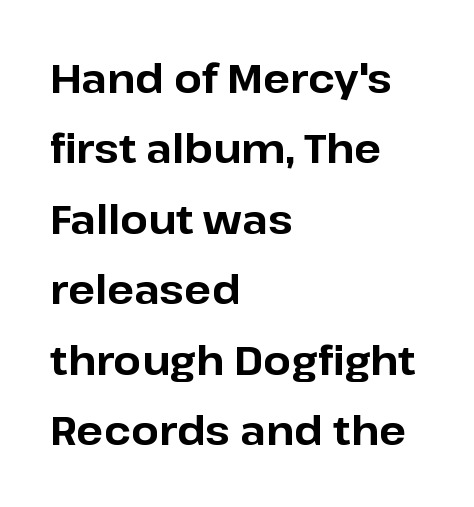
Q: Is the text bold? A: Yes.
Q: Is the text italic (slanted)? A: No, it is upright.
Q: Is the typeface a serif or a sans-serif typeface? A: Sans-serif.
Q: Is the text underlined? A: No.
Q: How is the paragraph aligned? A: Left-aligned.
Q: Is the spacing between letters normal or unusually wide? A: Normal.
Q: Width (condensed, normal, or wide)? A: Normal.
Q: Stroke contrast? A: Low.
Q: x-height? A: Medium.
Q: Monospaced? A: No.
